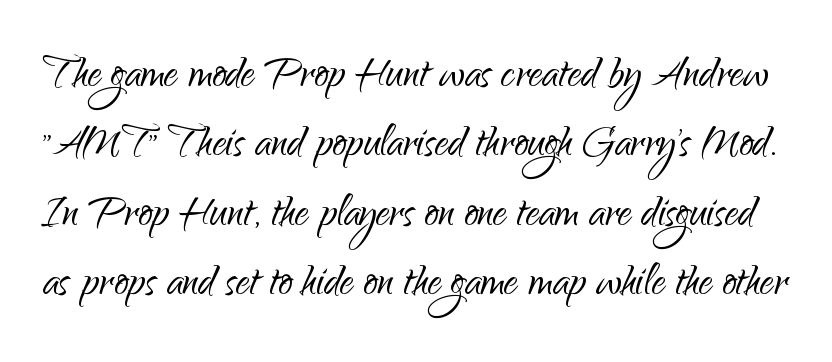
Type style note: lacks serifs. No word sits above an underline. Ink coverage per letter is moderate at most. The horizontal fit of the characters is conventional and even.
